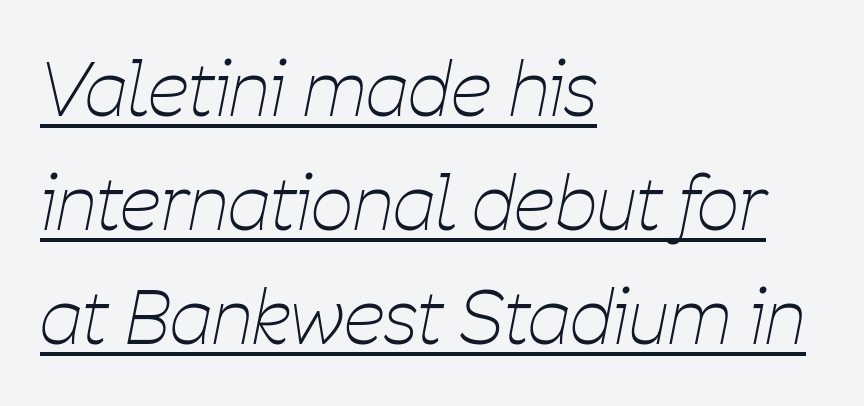
Glyph-to-glyph distance matches everyday printed text. In CSS terms this would be text-align: left. A typesetter would mark this as italic. The rendering uses the underline text-decoration. Weight: regular or lighter. Note the varied advance widths — an 'i' is clearly narrower than an 'm'.
